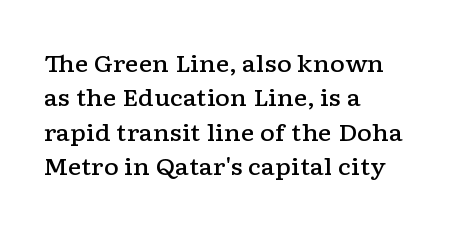
The image shows 23 px text type, upright; set left-aligned, normal line spacing (1.49x), normal letter spacing, not underlined.
